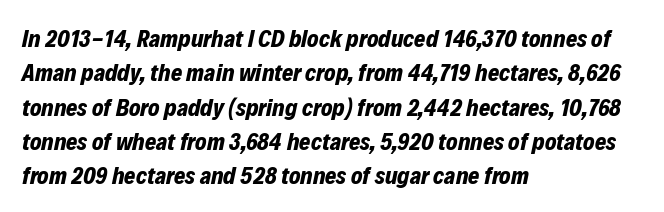
The image shows 24 px bold type, italic (leaning right); set left-aligned, normal line spacing (1.43x), normal letter spacing, not underlined.
